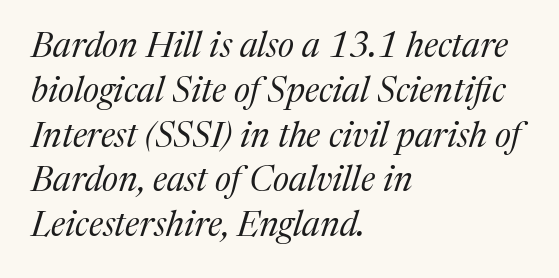
The text carries the slant typical of an italic or oblique font. Glance below the letters and you will spot only blank space. Type style note: has serifs. The lines in this sample share a left origin and differ only in where they stop. A normal amount of white space separates one row of letters from the next. Do the characters align in a grid? No, the font is proportional.
